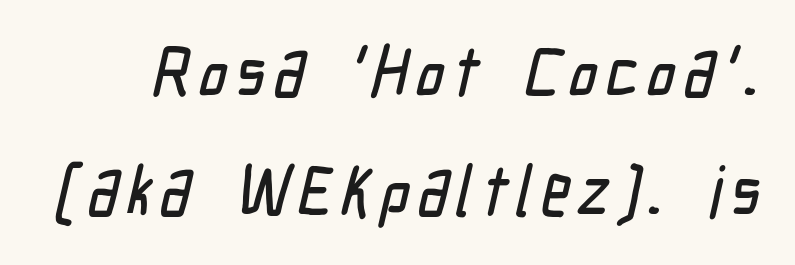
Q: Is the typeface a serif or a sans-serif typeface? A: Sans-serif.
Q: Is the text underlined? A: No.
Q: Is the spacing between lines tight, normal or loose? A: Normal.
Q: Width (condensed, normal, or wide)? A: Condensed.
Q: Stroke contrast? A: Low.
Q: x-height? A: Medium.
Q: Monospaced? A: No.
